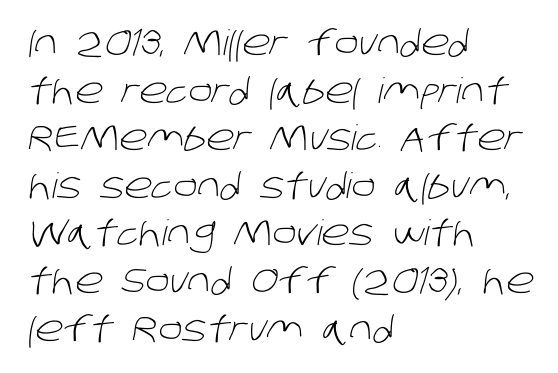
Weight class: somewhere from thin through regular. The setting favours the left margin, as ordinary paragraphs usually do. How would I describe the line gaps? Plain and ordinary. The face used here is proportionally spaced, like ordinary book or web type. The letters sit at their default tracking, neither squeezed nor spread. What kind of face is this? One without serifs — a sans.
